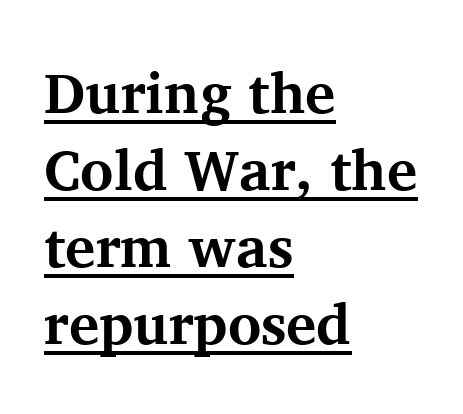
When letters stand straight like this, we call the style roman or upright. Compared with an ordinary text face, these strokes are far heavier — a full bold. Short and long lines alike share a common starting point at left. A baseline rule has been typeset under these characters. These lines are rendered in a variable-pitch font.
